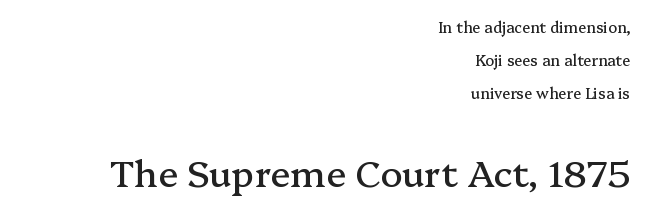
Q: Is the text italic (slanted)? A: No, it is upright.
Q: Is the typeface a serif or a sans-serif typeface? A: Serif.
Q: Is the text underlined? A: No.
Q: How is the paragraph aligned? A: Right-aligned.
Q: Is the spacing between letters normal or unusually wide? A: Normal.
Q: Is the spacing between lines tight, normal or loose? A: Loose.
Q: Which block of text is set in a larger size, the first (top) or the second (bottom)? A: The second (bottom) one.
Q: Width (condensed, normal, or wide)? A: Normal.
Q: Stroke contrast? A: Medium.
Q: x-height? A: Medium.
Q: Monospaced? A: No.
